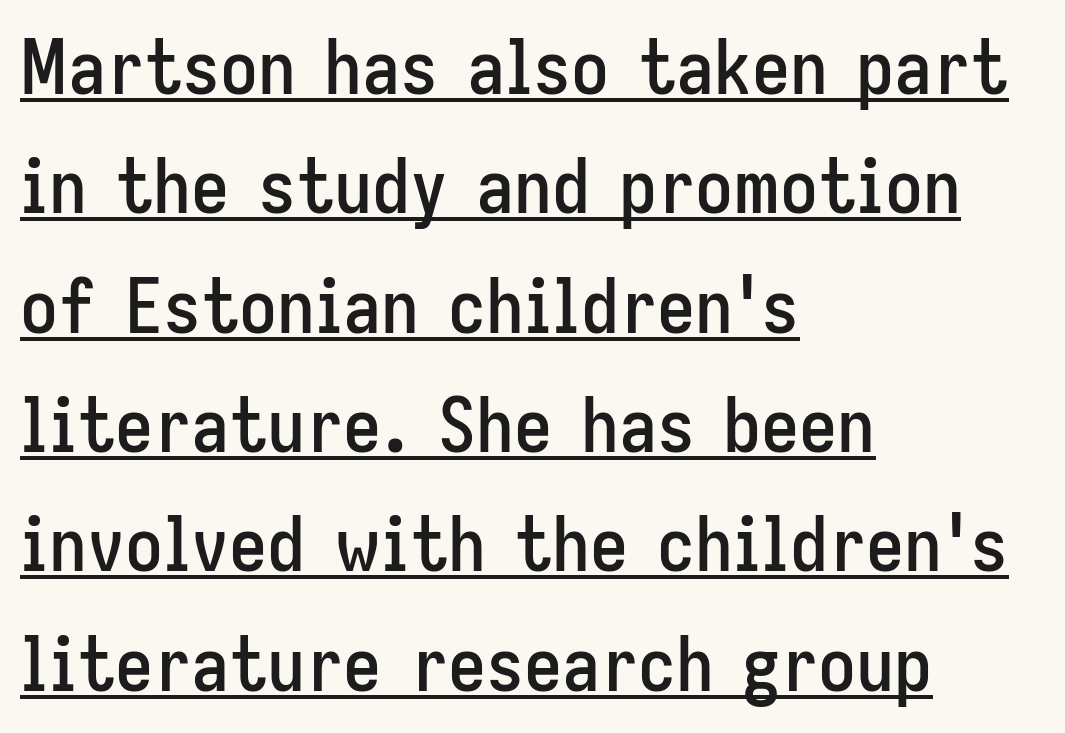
The image shows 76 px condensed sans-serif type, upright; set left-aligned, normal line spacing (1.57x), normal letter spacing, underlined; low stroke contrast and a medium x-height.
